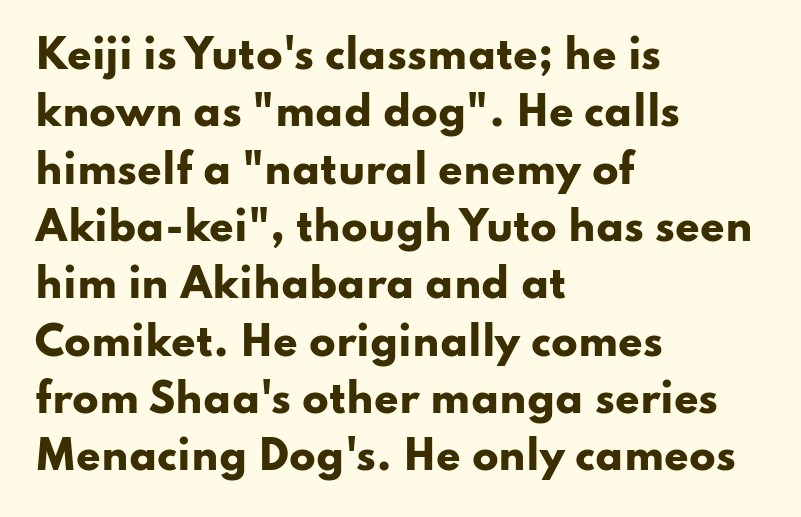
Descender tails drop into unmarked territory. To sum up the face: it is a sans, with no serifs. Compared with an ordinary text face, these strokes are far heavier — a full bold. Successive baselines arrive at the customary interval. You could call the tracking neutral — neither tight nor loose. The face used here is proportionally spaced, like ordinary book or web type.
